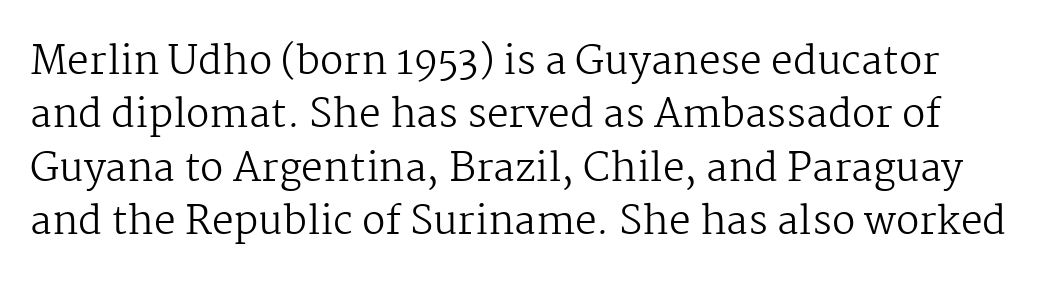
{"serif": "yes", "italic": "no", "bold": "no", "weight": "regular", "width": "normal", "stroke_contrast": "medium", "x_height": "medium", "monospaced": "no", "underline": "no", "line_spacing": "normal", "line_spacing_ratio": 1.37, "letter_spacing": "normal", "letter_spacing_em": 0.0, "glyph_px": 39}
